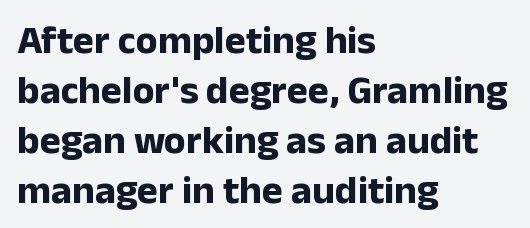
Looks like regular typesetting: each glyph gets only the width it needs. The rendering uses a moderate line-height, typical for paragraphs. Upright lettering throughout. Descenders are the only things crossing below the line. How are the letters spaced? Ordinarily, with no added tracking.
